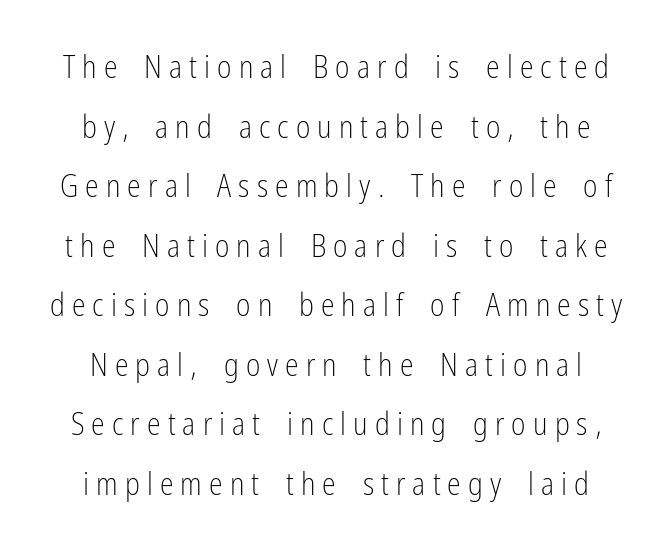
{"serif": "no", "italic": "no", "bold": "no", "weight": "light", "width": "condensed", "stroke_contrast": "low", "x_height": "medium", "monospaced": "no", "underline": "no", "line_spacing": "loose", "line_spacing_ratio": 1.92, "letter_spacing": "wide", "letter_spacing_em": 0.23, "glyph_px": 31}
